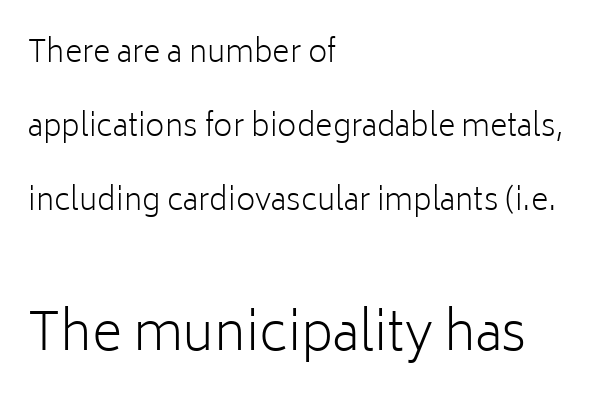
{"serif": "no", "italic": "no", "bold": "no", "weight": "light", "width": "normal", "stroke_contrast": "low", "x_height": "medium", "monospaced": "no", "underline": "no", "align": "left", "line_spacing": "loose", "line_spacing_ratio": 2.47, "letter_spacing": "normal", "letter_spacing_em": 0.0, "larger_block": "second", "size_ratio": 1.73, "glyph_px": 52}
